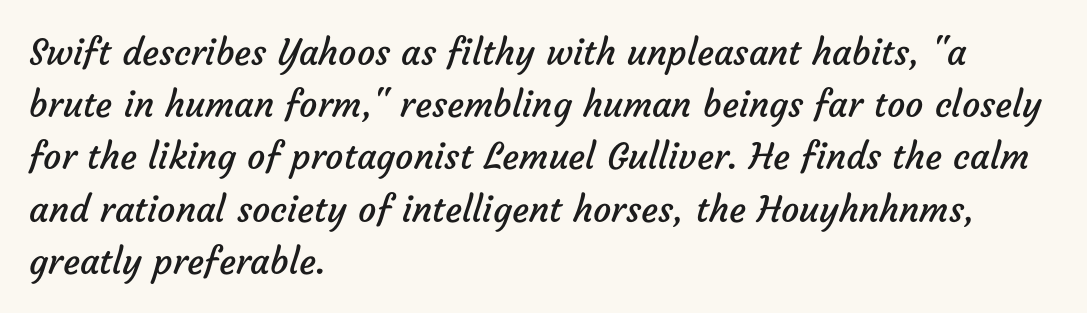
Q: Is the text bold? A: No.
Q: Is the typeface a serif or a sans-serif typeface? A: Sans-serif.
Q: Is the text underlined? A: No.
Q: How is the paragraph aligned? A: Left-aligned.
Q: Is the spacing between letters normal or unusually wide? A: Normal.
Q: Is the spacing between lines tight, normal or loose? A: Normal.
Q: Width (condensed, normal, or wide)? A: Normal.
Q: Stroke contrast? A: Low.
Q: x-height? A: Medium.
Q: Monospaced? A: No.
